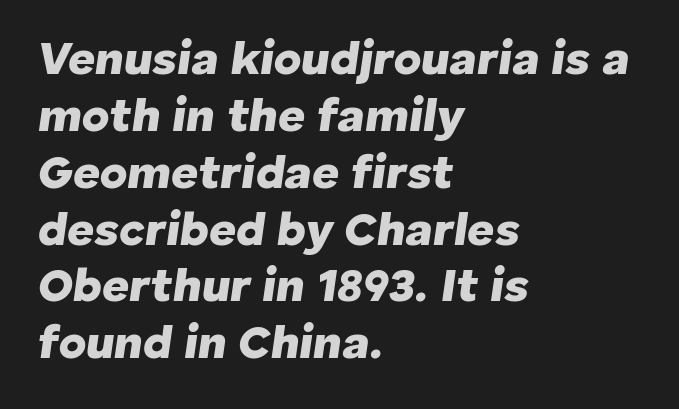
Q: Is the text bold? A: Yes.
Q: Is the text italic (slanted)? A: Yes, it leans right by about 8 degrees.
Q: Is the text underlined? A: No.
Q: How is the paragraph aligned? A: Left-aligned.
Q: Is the spacing between letters normal or unusually wide? A: Normal.
Q: Width (condensed, normal, or wide)? A: Normal.
Q: Stroke contrast? A: Low.
Q: x-height? A: Medium.
Q: Monospaced? A: No.
